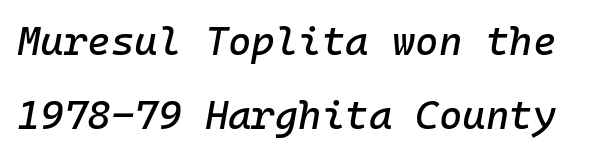
Q: Is the text italic (slanted)? A: Yes, it leans right by about 10 degrees.
Q: Is the text underlined? A: No.
Q: Is the spacing between letters normal or unusually wide? A: Normal.
Q: Width (condensed, normal, or wide)? A: Normal.
Q: Stroke contrast? A: Low.
Q: x-height? A: Medium.
Q: Monospaced? A: Yes.
